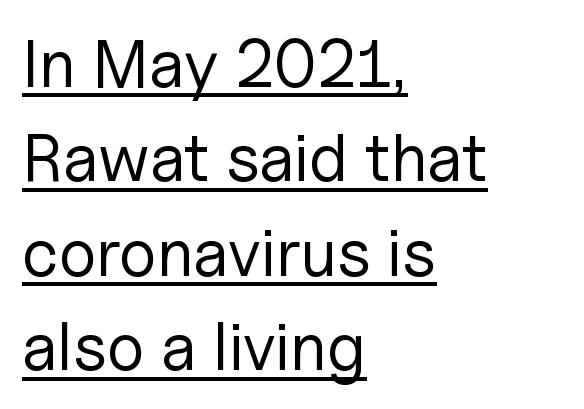
The image shows 67 px regular-weight sans-serif type, upright; set left-aligned, normal line spacing (1.41x), normal letter spacing, underlined; low stroke contrast and a medium x-height.
